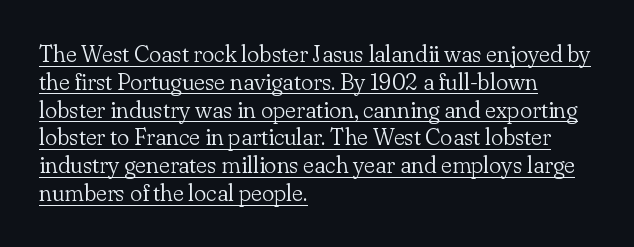
The image shows 23 px text type, upright; set left-aligned, line spacing 1.21x, normal letter spacing, underlined.
